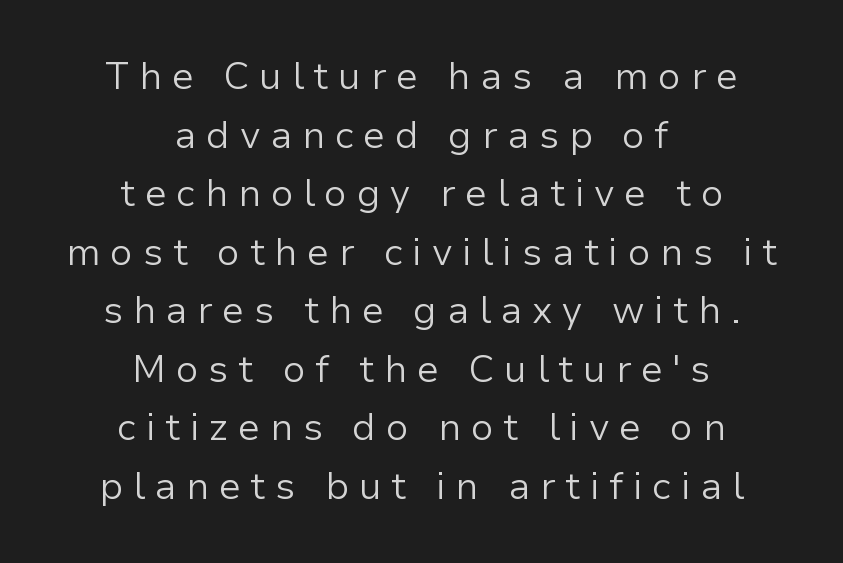
The image shows 38 px light sans-serif type, upright; set centered, normal line spacing (1.54x), unusually wide letter spacing (+0.25 em), not underlined; low stroke contrast and a medium x-height.
